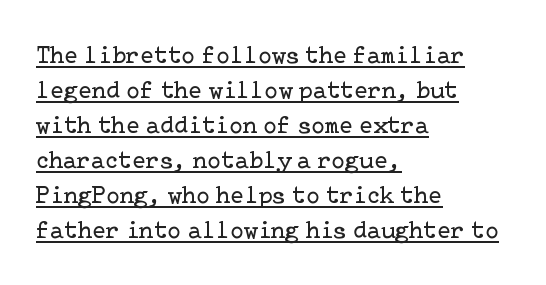
Where is the straight margin? On the left. Every stem runs plumb, perpendicular to the baseline. The lettering is marked with a stroke running underneath it. You could call the tracking neutral — neither tight nor loose. The typesetting does not lean heavy: it is not bold.
